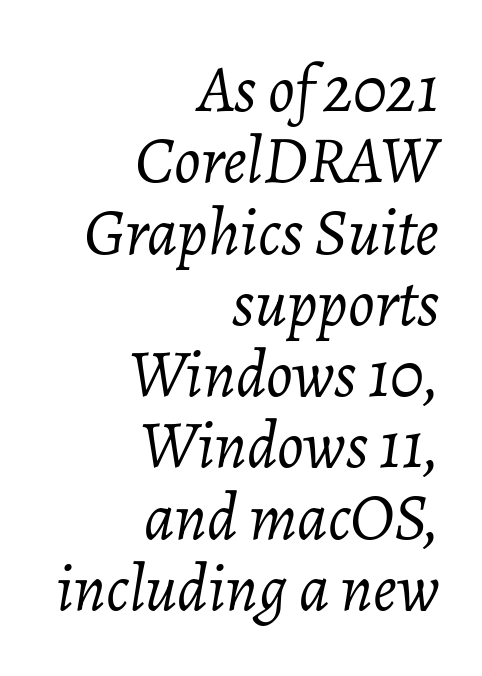
The image shows 66 px light type, italic (leaning right); set right-aligned, tight line spacing (1.08x), normal letter spacing, not underlined; low stroke contrast and a medium x-height.
